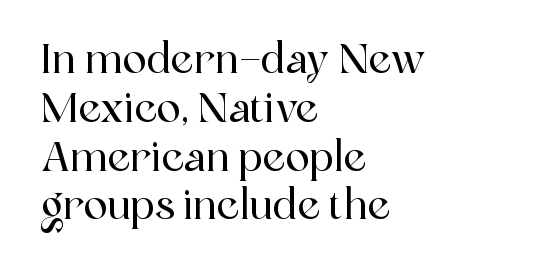
Q: Is the text italic (slanted)? A: No, it is upright.
Q: Is the typeface a serif or a sans-serif typeface? A: Serif.
Q: Is the text underlined? A: No.
Q: How is the paragraph aligned? A: Left-aligned.
Q: Is the spacing between letters normal or unusually wide? A: Normal.
Q: Width (condensed, normal, or wide)? A: Normal.
Q: x-height? A: Medium.
Q: Monospaced? A: No.
